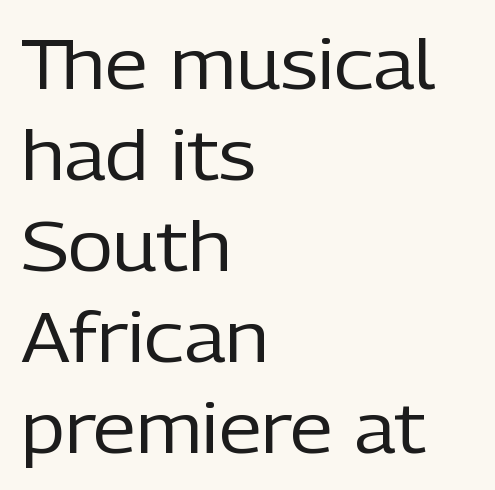
The image shows 70 px regular-weight sans-serif type, upright; set left-aligned, normal line spacing (1.3x), normal letter spacing, not underlined; low stroke contrast and a medium x-height.
